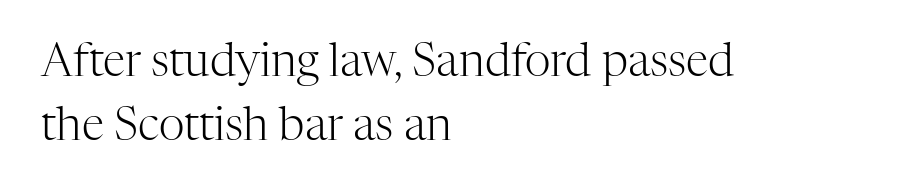
Whoever set this chose a conventional vertical rhythm. Proportional: the letters do not fall into vertical columns. The lines are quadded left. Plain, unruled lines of type. Bold? No — there's no thickening of the strokes. Classification — serif.
